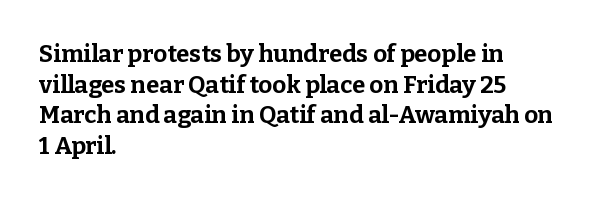
The image shows 24 px bold type, upright; set left-aligned, normal line spacing (1.28x), normal letter spacing, not underlined.
